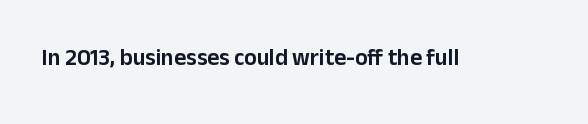
Q: Is the text italic (slanted)? A: No, it is upright.
Q: Is the text underlined? A: No.
Q: Is the spacing between letters normal or unusually wide? A: Normal.
